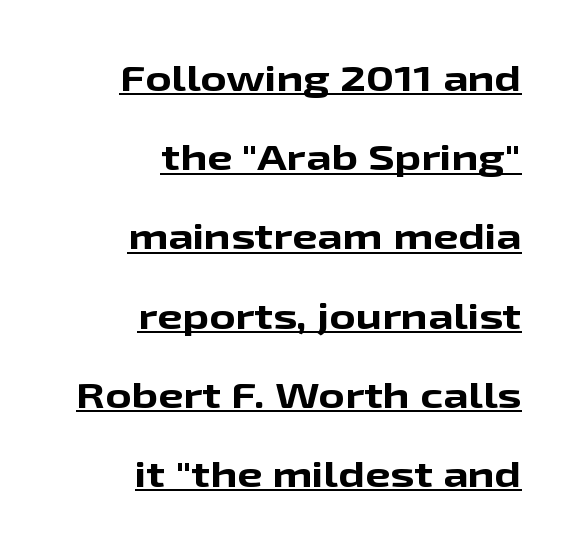
{"serif": "no", "italic": "no", "bold": "yes", "weight": "bold", "width": "wide", "stroke_contrast": "low", "x_height": "medium", "monospaced": "no", "underline": "yes", "align": "right", "line_spacing": "loose", "line_spacing_ratio": 2.2, "letter_spacing": "normal", "letter_spacing_em": 0.0, "glyph_px": 36}
